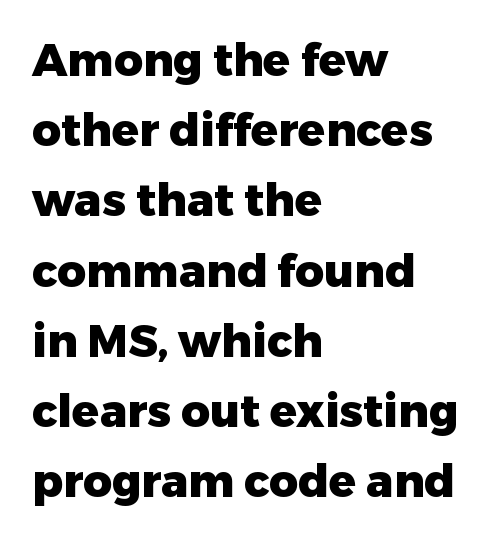
The image shows 45 px heavy sans-serif type, upright; set left-aligned, normal line spacing (1.56x), normal letter spacing, not underlined; low stroke contrast and a medium x-height.
